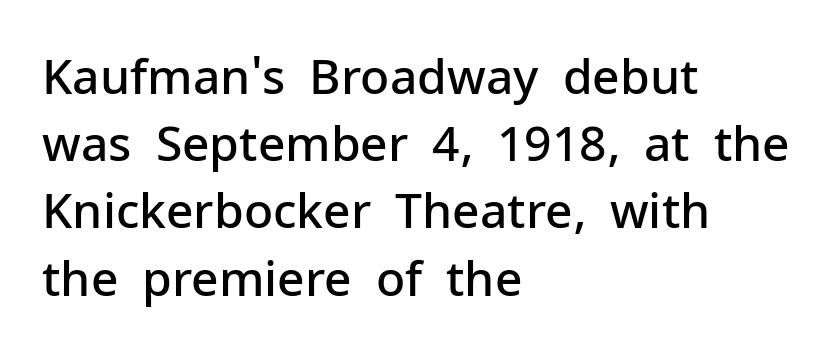
Q: Is the text bold? A: Semi-bold.
Q: Is the text italic (slanted)? A: No, it is upright.
Q: Is the typeface a serif or a sans-serif typeface? A: Sans-serif.
Q: Is the text underlined? A: No.
Q: How is the paragraph aligned? A: Left-aligned.
Q: Is the spacing between letters normal or unusually wide? A: Normal.
Q: Is the spacing between lines tight, normal or loose? A: Normal.
Q: Width (condensed, normal, or wide)? A: Normal.
Q: Stroke contrast? A: Low.
Q: x-height? A: Medium.
Q: Monospaced? A: No.
